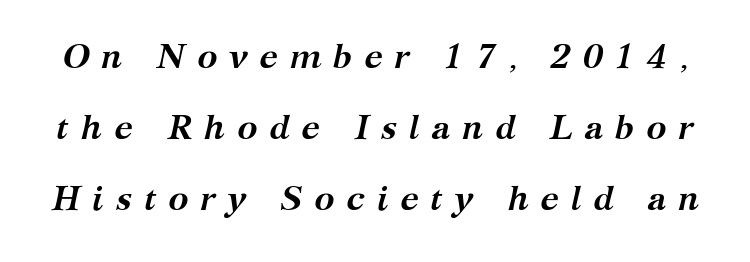
Q: Is the text bold? A: Yes.
Q: Is the text italic (slanted)? A: Yes, it leans right by about 12 degrees.
Q: Is the typeface a serif or a sans-serif typeface? A: Serif.
Q: Is the text underlined? A: No.
Q: Is the spacing between letters normal or unusually wide? A: Unusually wide.
Q: Is the spacing between lines tight, normal or loose? A: Loose.
Q: Width (condensed, normal, or wide)? A: Normal.
Q: Stroke contrast? A: Medium.
Q: x-height? A: Medium.
Q: Monospaced? A: No.
